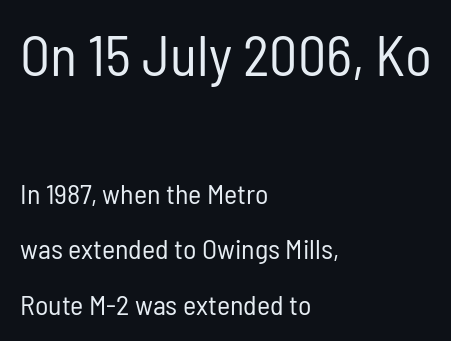
{"serif": "no", "italic": "no", "bold": "no", "weight": "regular", "width": "condensed", "stroke_contrast": "low", "x_height": "medium", "monospaced": "no", "underline": "no", "align": "left", "line_spacing": "loose", "line_spacing_ratio": 1.98, "letter_spacing": "normal", "letter_spacing_em": 0.0, "larger_block": "first", "size_ratio": 2.0, "glyph_px": 56}
